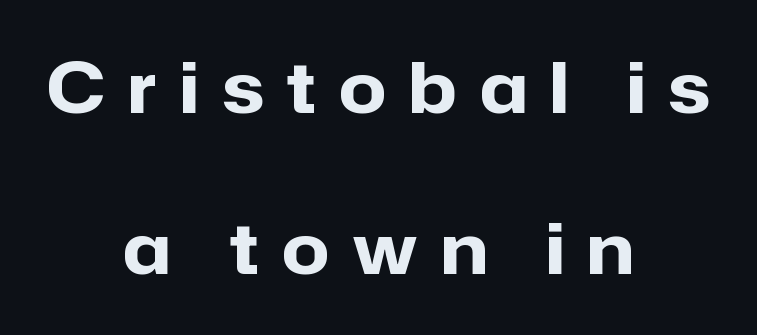
{"serif": "no", "italic": "no", "bold": "yes", "weight": "heavy", "width": "normal", "stroke_contrast": "low", "x_height": "medium", "monospaced": "no", "underline": "no", "align": "center", "line_spacing": "loose", "line_spacing_ratio": 2.34, "letter_spacing": "wide", "letter_spacing_em": 0.33, "glyph_px": 69}
